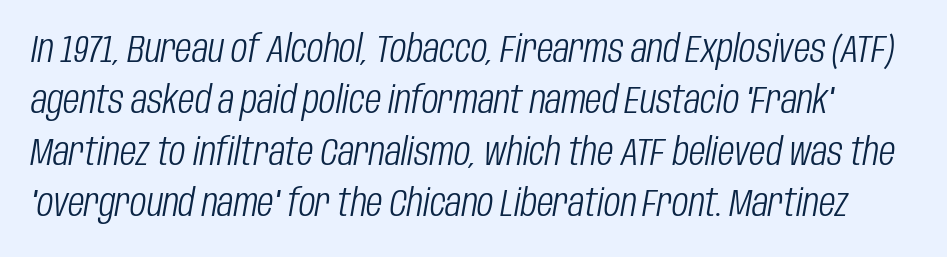
{"italic": "yes", "lean": "right", "slant_degrees": 10, "bold": "no", "weight": "light", "width": "condensed", "stroke_contrast": "low", "x_height": "large", "monospaced": "no", "underline": "no", "line_spacing": "normal", "line_spacing_ratio": 1.35, "letter_spacing": "normal", "letter_spacing_em": 0.0, "glyph_px": 38}
